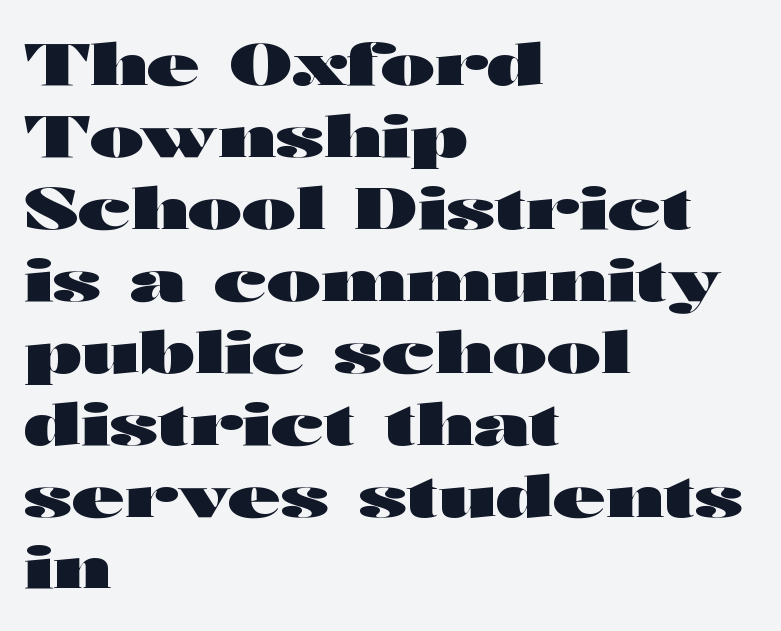
These lines are rendered in a variable-pitch font. Horizontally, the lines are justified to the leading edge only. Characters remain perfectly vertical along every line. The passage shown has conventional tracking throughout.
